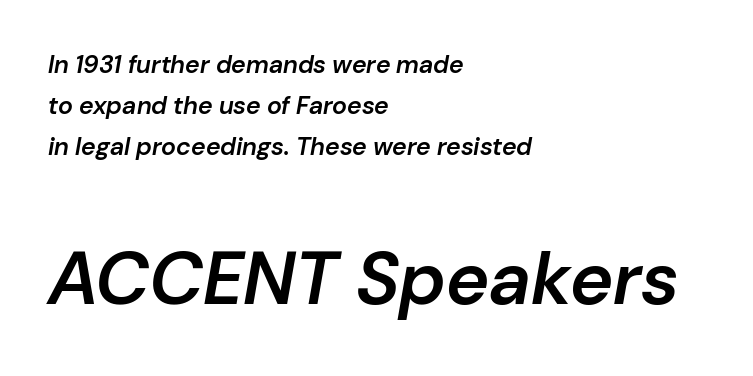
The image shows 74 px semibold type, italic (leaning right); set left-aligned, normal line spacing (1.64x), normal letter spacing, not underlined; the second (bottom) block is 2.96x larger; low stroke contrast and a medium x-height.
